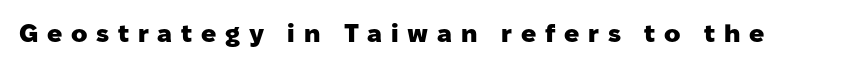
These lines have a slow, spaced-out rhythm from letter to letter. Unlike italic type, these characters show no tilt at all. This rendering features lettering with no underline. Does the weight exceed regular? Yes, all the way to bold.
